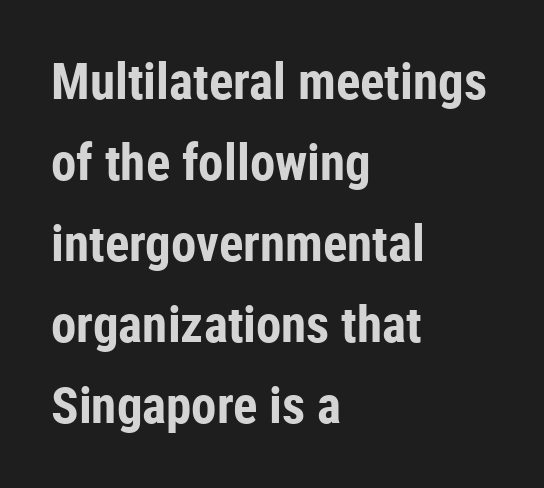
These lines are composed in type without serifs. Spacing verdict: proportional, widths tailored to each character. Do the letters lean? They stand straight. Students, this is bold: see how much ink each stroke carries. Lines of text with bare space underneath. The face used here is rendered with its standard letterfit.
